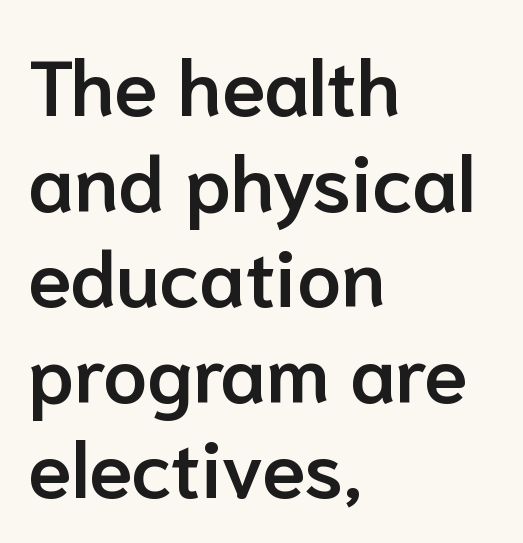
Q: Is the text bold? A: Semi-bold.
Q: Is the text italic (slanted)? A: No, it is upright.
Q: Is the typeface a serif or a sans-serif typeface? A: Sans-serif.
Q: Is the text underlined? A: No.
Q: How is the paragraph aligned? A: Left-aligned.
Q: Is the spacing between letters normal or unusually wide? A: Normal.
Q: Width (condensed, normal, or wide)? A: Normal.
Q: Stroke contrast? A: Low.
Q: x-height? A: Medium.
Q: Monospaced? A: No.
